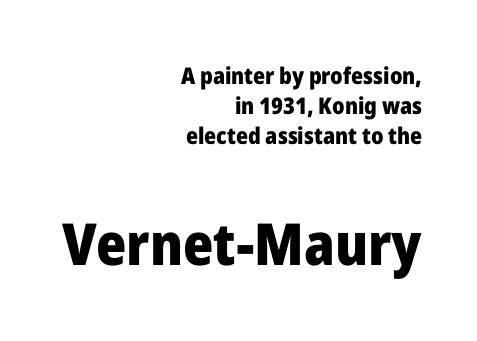
{"serif": "no", "italic": "no", "bold": "yes", "weight": "heavy", "width": "normal", "stroke_contrast": "low", "x_height": "medium", "monospaced": "no", "underline": "no", "align": "right", "line_spacing": "normal", "line_spacing_ratio": 1.31, "letter_spacing": "normal", "letter_spacing_em": 0.0, "larger_block": "second", "size_ratio": 2.52, "glyph_px": 58}
